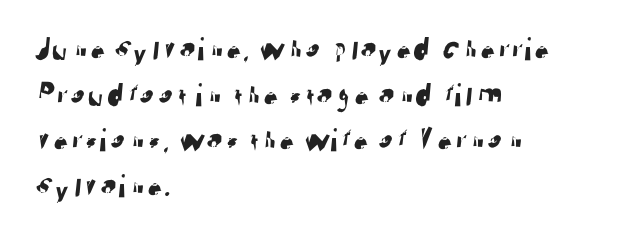
Grotesque or geometric, the face here clearly has no serifs. In terms of letterspacing, this is plain default setting. Type without underlining. The text block is weighted toward the left margin, trailing off unevenly rightward. The rendering uses natural spacing where letterforms have individual widths.
